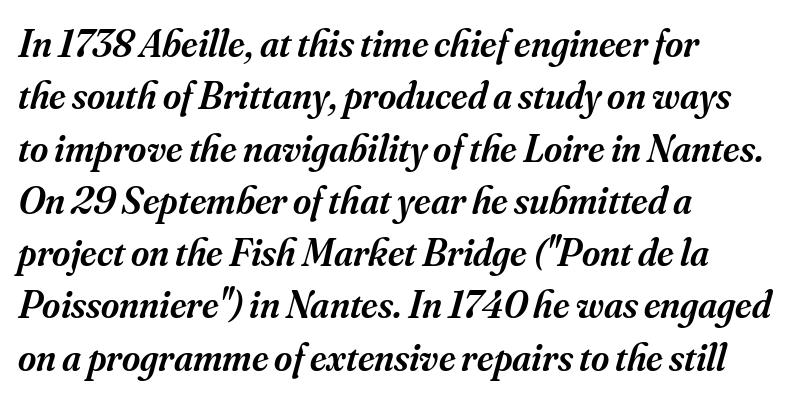
Q: Is the text bold? A: Semi-bold.
Q: Is the text italic (slanted)? A: Yes, it leans right by about 16 degrees.
Q: Is the typeface a serif or a sans-serif typeface? A: Serif.
Q: Is the text underlined? A: No.
Q: How is the paragraph aligned? A: Left-aligned.
Q: Is the spacing between letters normal or unusually wide? A: Normal.
Q: Is the spacing between lines tight, normal or loose? A: Normal.
Q: Width (condensed, normal, or wide)? A: Normal.
Q: Stroke contrast? A: Medium.
Q: x-height? A: Small.
Q: Monospaced? A: No.
